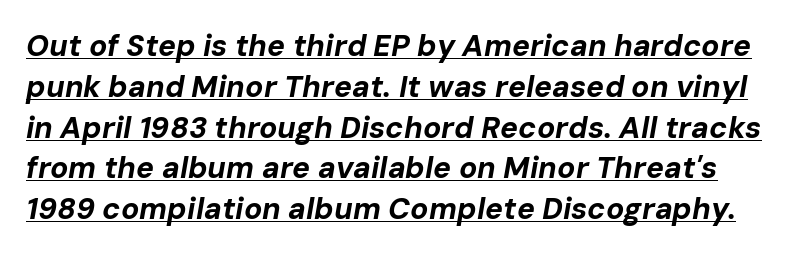
The image shows 30 px bold type, italic (leaning right); set normal line spacing (1.36x), normal letter spacing, underlined; low stroke contrast and a medium x-height.
